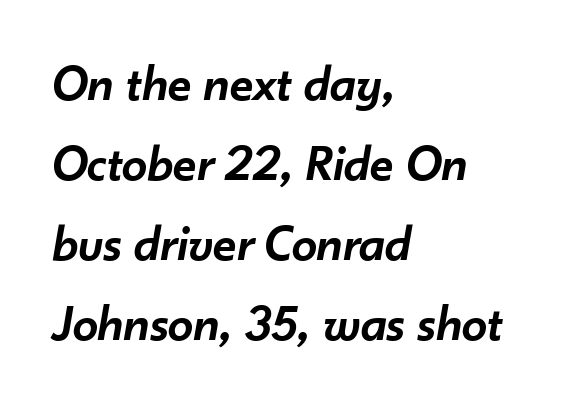
The image shows 51 px semibold type, italic (leaning right); set left-aligned, normal line spacing (1.57x), normal letter spacing, not underlined; low stroke contrast and a small x-height.
